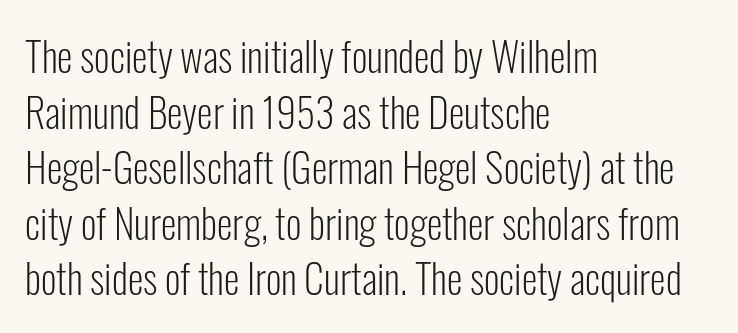
Q: Is the text bold? A: No.
Q: Is the text italic (slanted)? A: No, it is upright.
Q: Is the typeface a serif or a sans-serif typeface? A: Sans-serif.
Q: Is the text underlined? A: No.
Q: How is the paragraph aligned? A: Left-aligned.
Q: Is the spacing between letters normal or unusually wide? A: Normal.
Q: Is the spacing between lines tight, normal or loose? A: Normal.
Q: Width (condensed, normal, or wide)? A: Condensed.
Q: Stroke contrast? A: Low.
Q: x-height? A: Medium.
Q: Monospaced? A: No.
